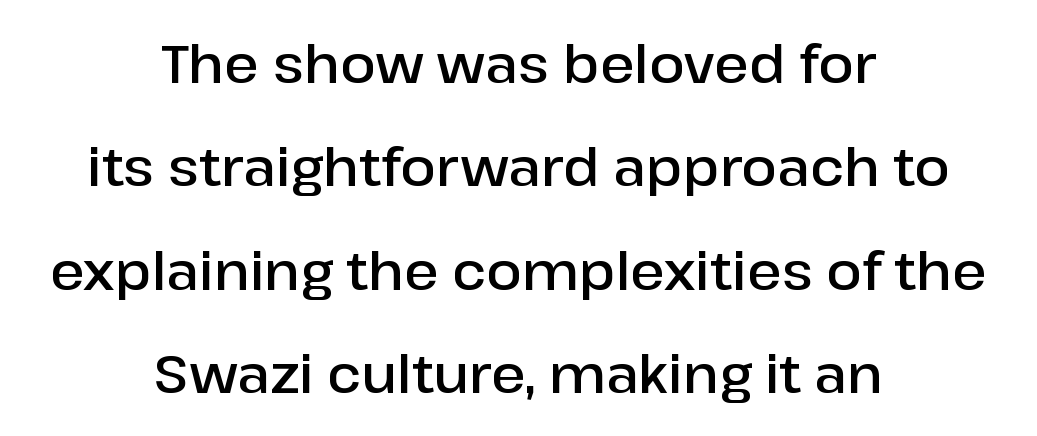
Looks like regular typesetting: each glyph gets only the width it needs. Descenders hang freely into open space. The gaps between neighbouring characters are ordinary and unremarkable. Does the lettering tilt? It doesn't — this is upright. This is sans-serif lettering, the kind often seen on screens and signage.
